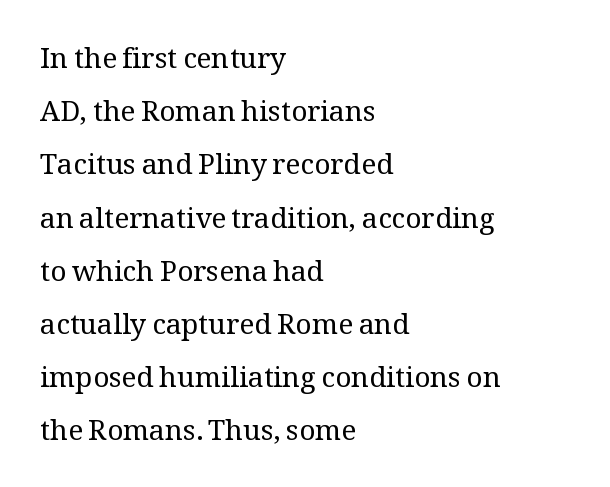
The image shows 28 px regular-weight serif type, upright; set left-aligned, loose line spacing (1.9x), normal letter spacing, not underlined; medium stroke contrast and a medium x-height.
